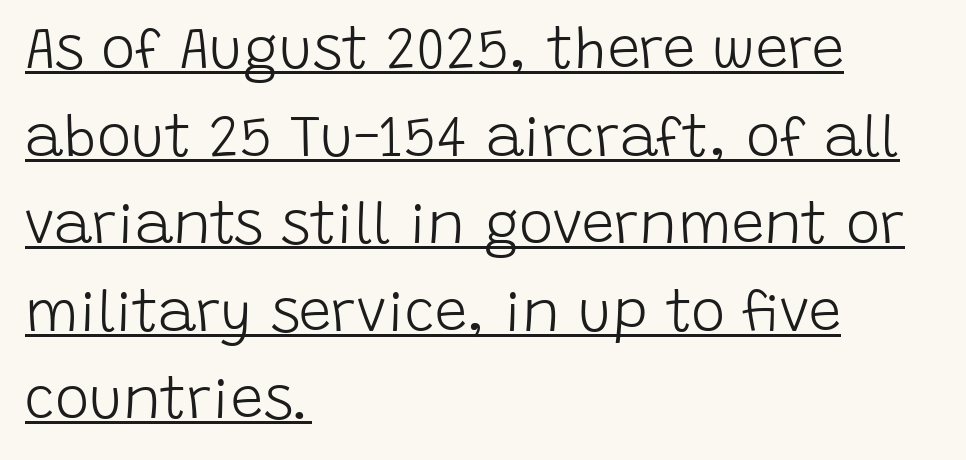
Q: Is the text bold? A: No.
Q: Is the text italic (slanted)? A: No, it is upright.
Q: Is the typeface a serif or a sans-serif typeface? A: Sans-serif.
Q: Is the text underlined? A: Yes.
Q: How is the paragraph aligned? A: Left-aligned.
Q: Is the spacing between letters normal or unusually wide? A: Normal.
Q: Is the spacing between lines tight, normal or loose? A: Normal.
Q: Width (condensed, normal, or wide)? A: Normal.
Q: Stroke contrast? A: Low.
Q: x-height? A: Large.
Q: Monospaced? A: No.
